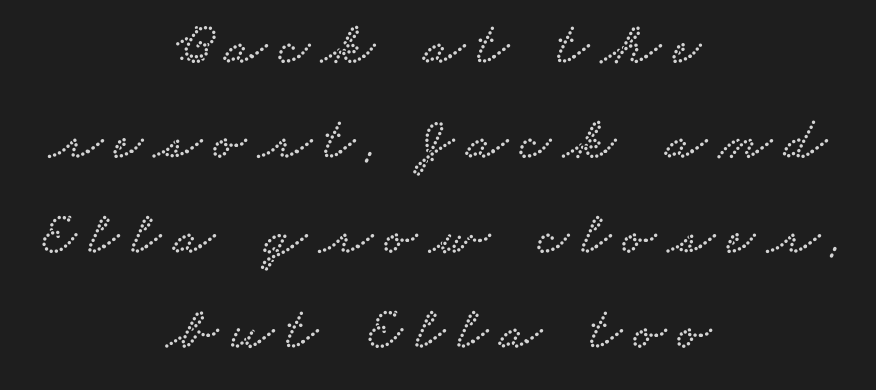
The image shows 61 px wide serif type; set centered, normal line spacing (1.56x), unusually wide letter spacing (+0.2 em), not underlined; low stroke contrast and a small x-height.
